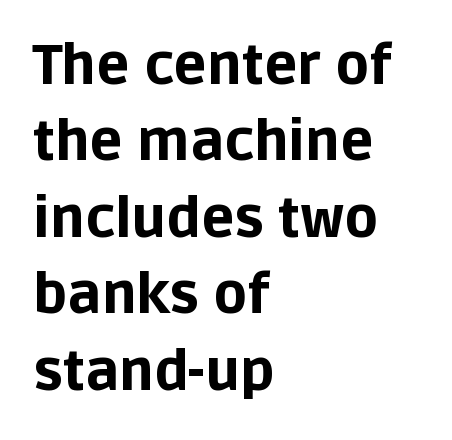
{"serif": "no", "italic": "no", "bold": "yes", "weight": "bold", "width": "normal", "stroke_contrast": "low", "x_height": "large", "monospaced": "no", "underline": "no", "align": "left", "line_spacing": "normal", "line_spacing_ratio": 1.39, "letter_spacing": "normal", "letter_spacing_em": 0.0, "glyph_px": 55}
